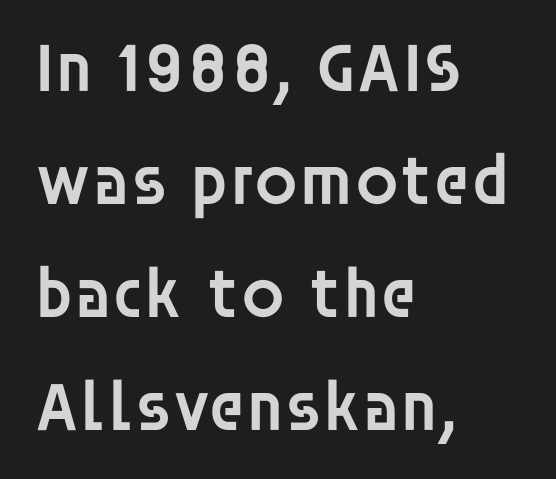
{"serif": "no", "italic": "no", "bold": "semi", "weight": "semibold", "width": "normal", "stroke_contrast": "low", "x_height": "large", "monospaced": "no", "underline": "no", "align": "left", "line_spacing": "normal", "line_spacing_ratio": 1.59, "letter_spacing": "normal", "letter_spacing_em": 0.0, "glyph_px": 71}
